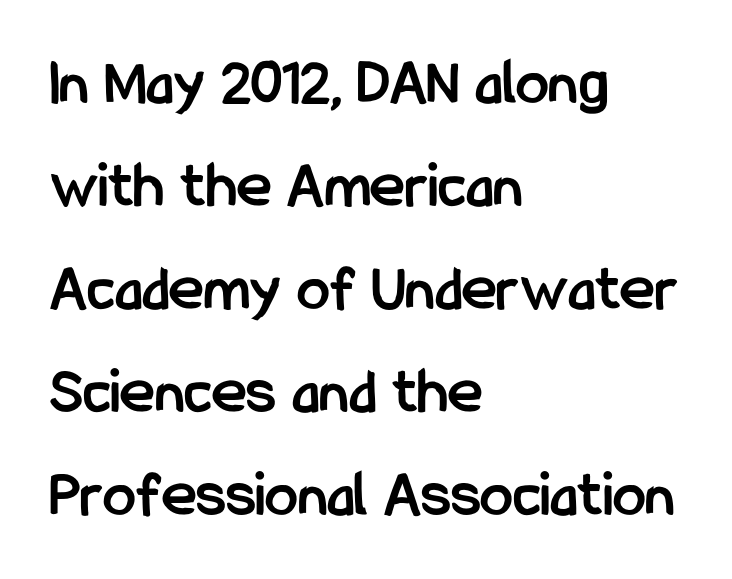
Q: Is the text bold? A: Yes.
Q: Is the text italic (slanted)? A: No, it is upright.
Q: Is the typeface a serif or a sans-serif typeface? A: Sans-serif.
Q: Is the text underlined? A: No.
Q: How is the paragraph aligned? A: Left-aligned.
Q: Is the spacing between letters normal or unusually wide? A: Normal.
Q: Is the spacing between lines tight, normal or loose? A: Normal.
Q: Width (condensed, normal, or wide)? A: Condensed.
Q: Stroke contrast? A: Low.
Q: x-height? A: Medium.
Q: Monospaced? A: No.
